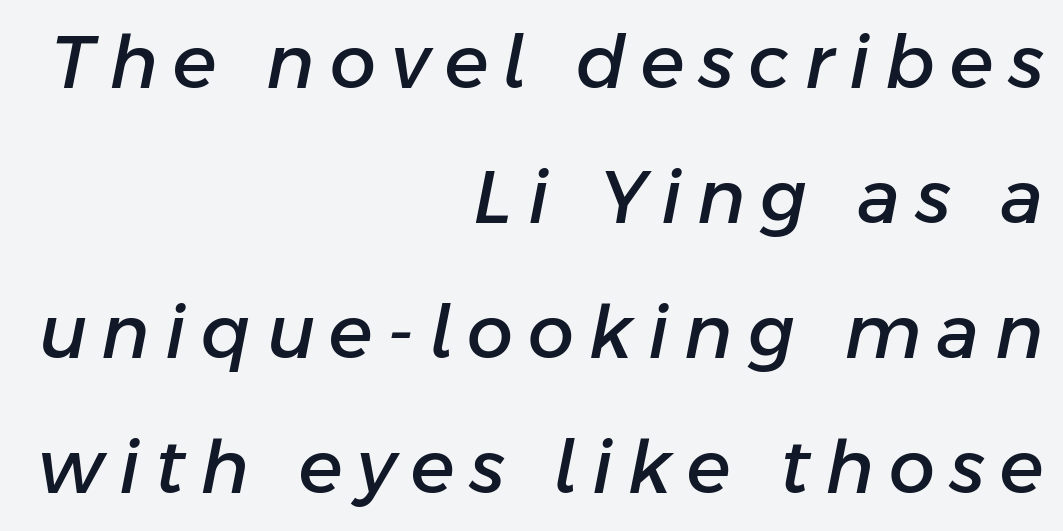
Q: Is the text italic (slanted)? A: Yes, it leans right by about 11 degrees.
Q: Is the text underlined? A: No.
Q: How is the paragraph aligned? A: Right-aligned.
Q: Is the spacing between letters normal or unusually wide? A: Unusually wide.
Q: Width (condensed, normal, or wide)? A: Normal.
Q: Stroke contrast? A: Low.
Q: x-height? A: Medium.
Q: Monospaced? A: No.
